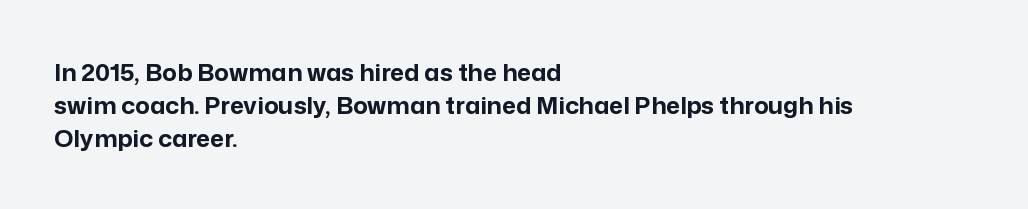
Q: Is the text bold? A: Yes.
Q: Is the text italic (slanted)? A: No, it is upright.
Q: Is the text underlined? A: No.
Q: How is the paragraph aligned? A: Left-aligned.
Q: Is the spacing between letters normal or unusually wide? A: Normal.
Q: Is the spacing between lines tight, normal or loose? A: Normal.
